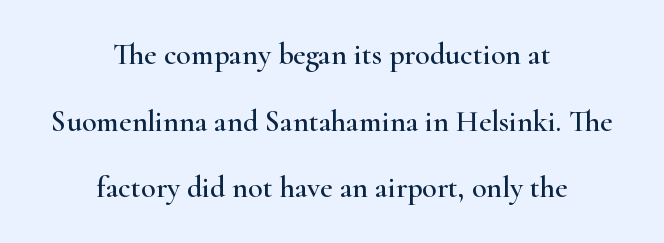
{"serif": "yes", "italic": "no", "width": "wide", "stroke_contrast": "high", "x_height": "small", "monospaced": "no", "underline": "no", "align": "center", "line_spacing": "loose", "line_spacing_ratio": 2.22, "letter_spacing": "normal", "letter_spacing_em": 0.0, "glyph_px": 30}
